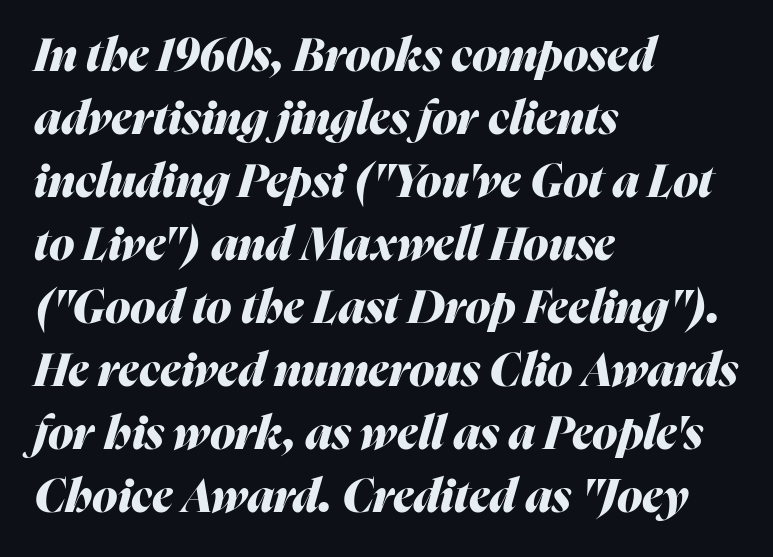
{"italic": "yes", "lean": "right", "slant_degrees": 16, "bold": "yes", "weight": "heavy", "width": "normal", "stroke_contrast": "medium", "x_height": "medium", "monospaced": "no", "underline": "no", "align": "left", "line_spacing": "normal", "line_spacing_ratio": 1.37, "letter_spacing": "normal", "letter_spacing_em": 0.0, "glyph_px": 46}
